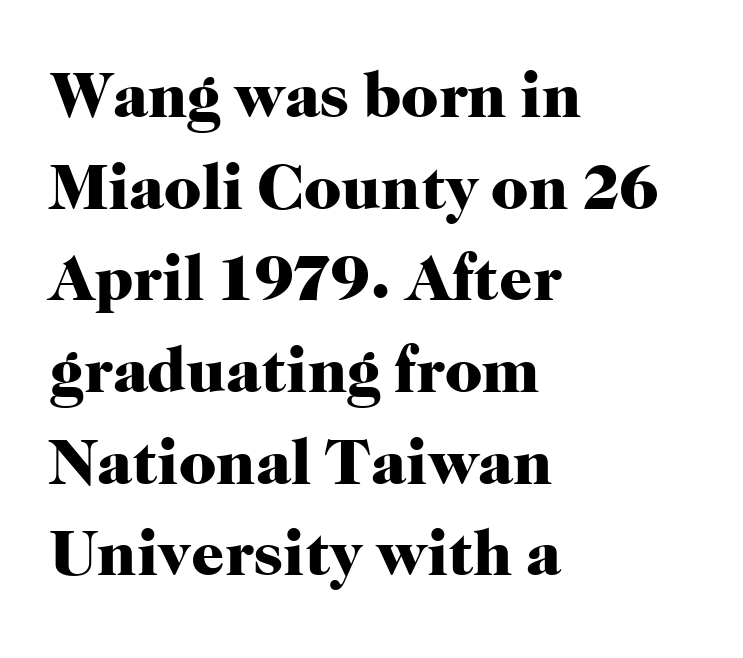
Q: Is the text bold? A: Yes.
Q: Is the text italic (slanted)? A: No, it is upright.
Q: Is the typeface a serif or a sans-serif typeface? A: Serif.
Q: Is the text underlined? A: No.
Q: How is the paragraph aligned? A: Left-aligned.
Q: Is the spacing between letters normal or unusually wide? A: Normal.
Q: Is the spacing between lines tight, normal or loose? A: Normal.
Q: Width (condensed, normal, or wide)? A: Normal.
Q: Stroke contrast? A: High.
Q: x-height? A: Medium.
Q: Monospaced? A: No.
